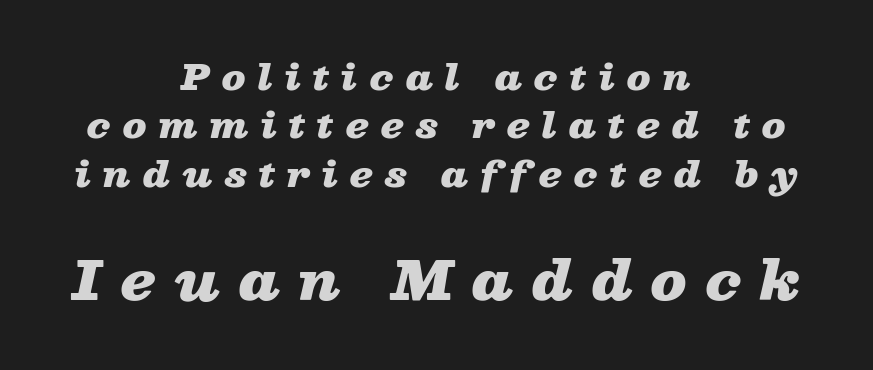
Is the lower block the larger one? Yes — the lower block carries the bigger type. Thick stems and heavy bowls — unmistakably bold. The strip under each line holds only bare page. Proportional: the letters do not fall into vertical columns.
